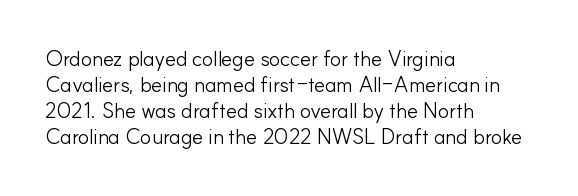
Q: Is the text bold? A: No.
Q: Is the text italic (slanted)? A: No, it is upright.
Q: Is the text underlined? A: No.
Q: How is the paragraph aligned? A: Left-aligned.
Q: Is the spacing between letters normal or unusually wide? A: Normal.
